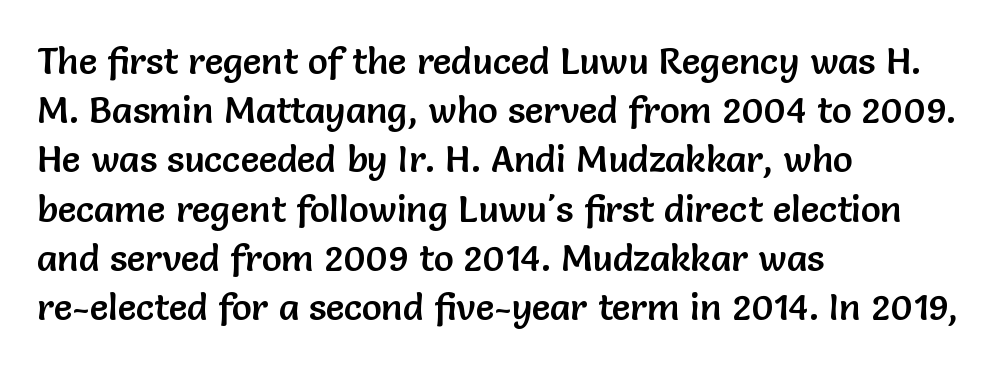
Q: Is the text italic (slanted)? A: No, it is upright.
Q: Is the typeface a serif or a sans-serif typeface? A: Sans-serif.
Q: Is the text underlined? A: No.
Q: How is the paragraph aligned? A: Left-aligned.
Q: Is the spacing between letters normal or unusually wide? A: Normal.
Q: Is the spacing between lines tight, normal or loose? A: Normal.
Q: Width (condensed, normal, or wide)? A: Normal.
Q: Stroke contrast? A: Low.
Q: x-height? A: Medium.
Q: Monospaced? A: No.
